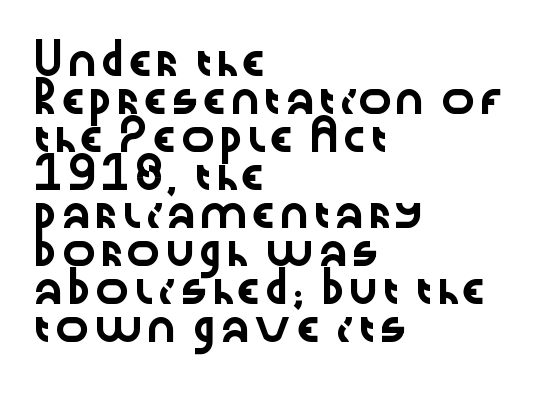
{"serif": "no", "italic": "no", "width": "wide", "stroke_contrast": "low", "x_height": "medium", "monospaced": "no", "underline": "no", "align": "left", "line_spacing": "normal", "line_spacing_ratio": 1.31, "letter_spacing": "normal", "letter_spacing_em": 0.0, "glyph_px": 29}
